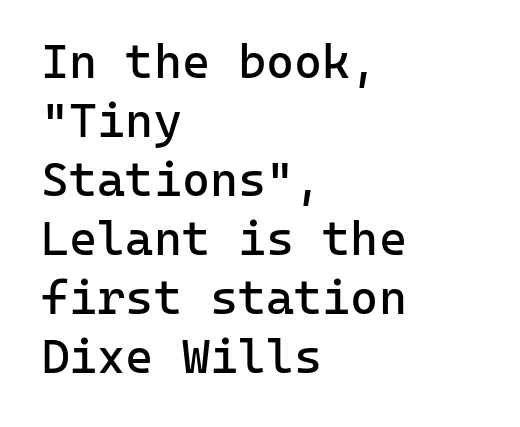
{"serif": "no", "italic": "no", "bold": "no", "weight": "regular", "width": "normal", "stroke_contrast": "low", "x_height": "medium", "monospaced": "yes", "underline": "no", "align": "left", "line_spacing_ratio": 1.23, "letter_spacing": "normal", "letter_spacing_em": 0.0, "glyph_px": 48}
